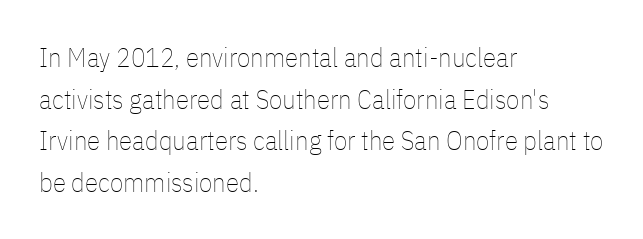
This sample uses an upright cut, with every glyph sitting square on the baseline. Lines of text with bare space underneath. The setting favours the left margin, as ordinary paragraphs usually do. Leading: standard. The typesetting does not lean heavy: it is not bold. You could call the tracking neutral — neither tight nor loose.
